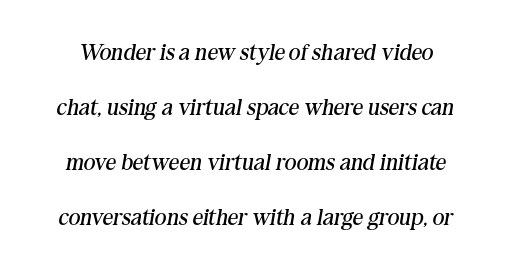
{"italic": "yes", "lean": "right", "slant_degrees": 10, "bold": "no", "underline": "no", "line_spacing": "loose", "line_spacing_ratio": 2.39, "letter_spacing": "normal", "letter_spacing_em": 0.0, "glyph_px": 23}
